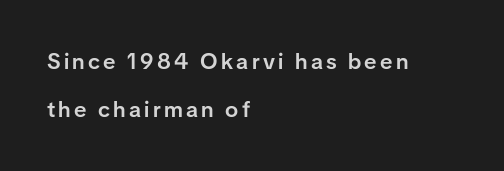
The image shows 22 px text type, upright; set left-aligned, loose line spacing (2.16x), not underlined.
